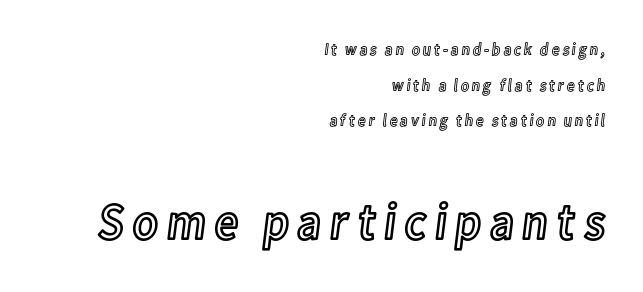
Q: Is the text italic (slanted)? A: Yes.
Q: Is the text underlined? A: No.
Q: How is the paragraph aligned? A: Right-aligned.
Q: Is the spacing between lines tight, normal or loose? A: Loose.
Q: Which block of text is set in a larger size, the first (top) or the second (bottom)? A: The second (bottom) one.
Q: Width (condensed, normal, or wide)? A: Condensed.
Q: x-height? A: Medium.
Q: Monospaced? A: No.
